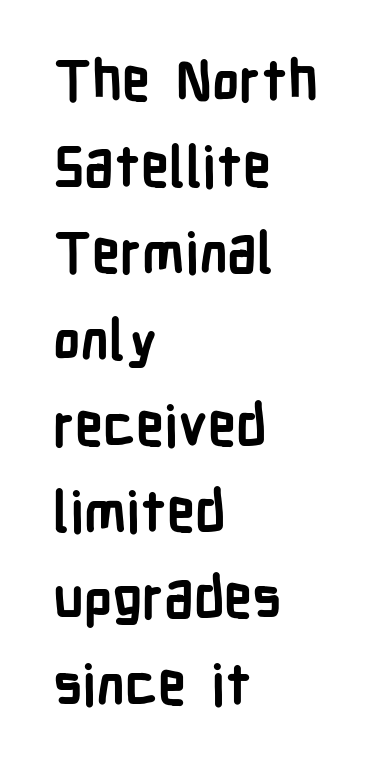
Nothing sits at the stroke ends, so this counts as sans-serif. The specimen reads as upright at a glance. The glyphs are unaccompanied by any horizontal stroke below them. Short note: letters normally spaced.
